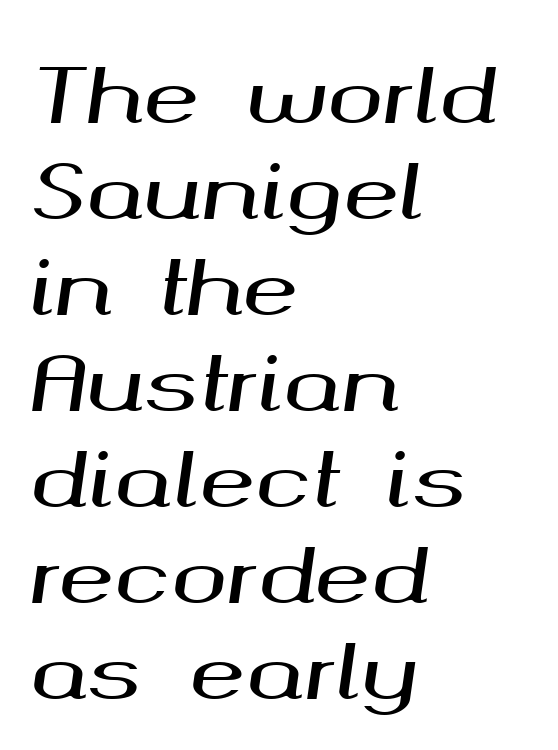
The image shows 75 px wide type, italic (leaning right); set left-aligned, normal line spacing (1.28x), normal letter spacing, not underlined; medium stroke contrast and a medium x-height.
